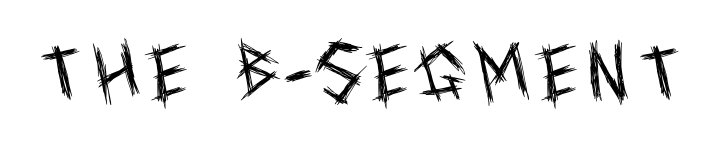
The gap between lines stays unmarked. The weight would be labelled regular, book, light, or lighter still. These lines are rendered in a variable-pitch font. The characters display no serif detailing; their extremities are plain. Tall strokes in this sample are plumb rather than angled.
